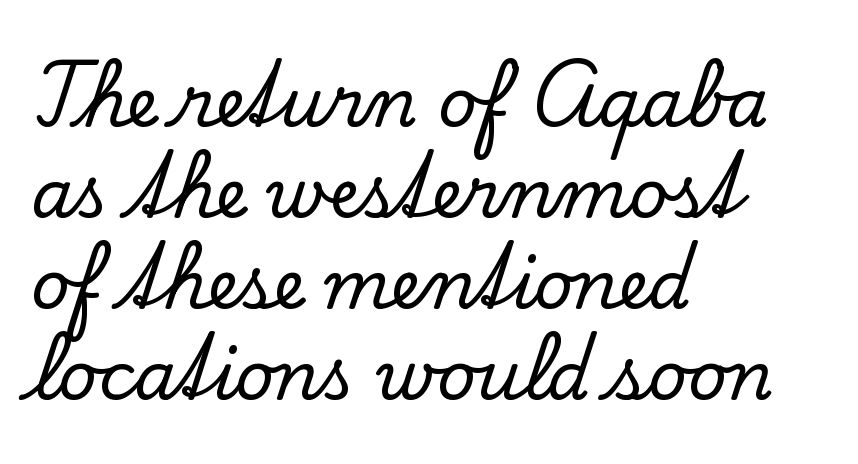
These lines are rendered in a variable-pitch font. These lines are composed in type with serifs. Beneath every word, the page is bare. The space between consecutive lines is moderate. Each word holds together tightly as a unit, with standard inter-letter gaps.
